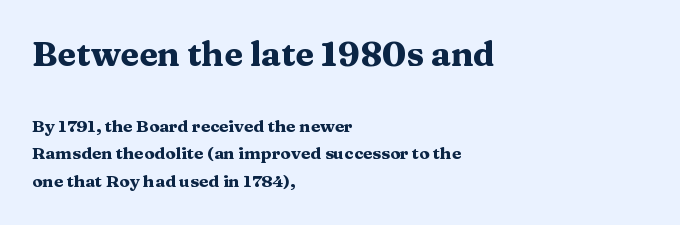
Q: Is the text bold? A: Yes.
Q: Is the text italic (slanted)? A: No, it is upright.
Q: Is the typeface a serif or a sans-serif typeface? A: Serif.
Q: Is the text underlined? A: No.
Q: How is the paragraph aligned? A: Left-aligned.
Q: Is the spacing between letters normal or unusually wide? A: Normal.
Q: Is the spacing between lines tight, normal or loose? A: Normal.
Q: Which block of text is set in a larger size, the first (top) or the second (bottom)? A: The first (top) one.
Q: Width (condensed, normal, or wide)? A: Wide.
Q: Stroke contrast? A: Medium.
Q: x-height? A: Medium.
Q: Monospaced? A: No.
